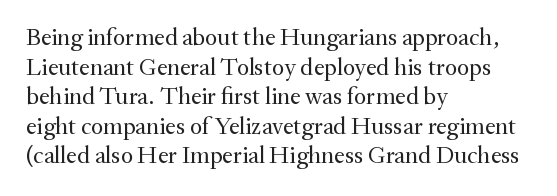
The image shows 24 px text type, upright; set left-aligned, line spacing 1.23x, normal letter spacing, not underlined.
